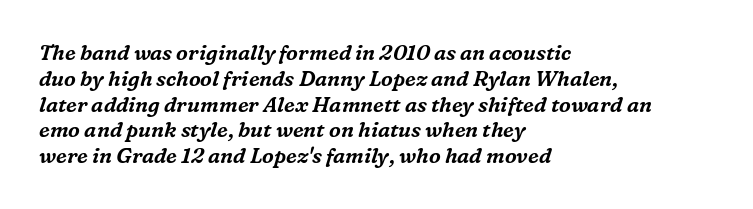
{"italic": "yes", "lean": "right", "slant_degrees": 16, "underline": "no", "align": "left", "line_spacing_ratio": 1.23, "letter_spacing": "normal", "letter_spacing_em": 0.0, "glyph_px": 21}
